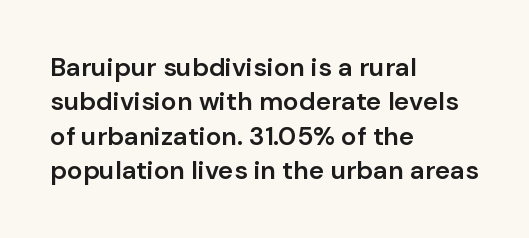
The image shows 26 px text type, upright; set left-aligned, normal line spacing (1.32x), normal letter spacing, not underlined.
